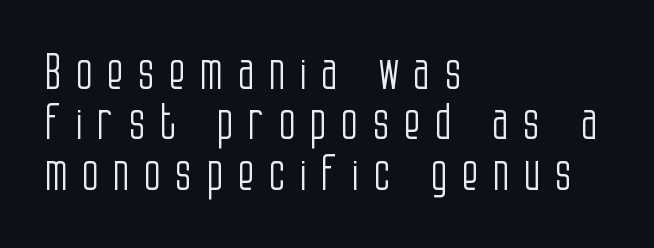
How are the letters spaced? Widely, with obvious added tracking. Italic: no, the glyphs are upright roman. No heavy texture on the line: the type isn't bold. Honestly, the rows look squashed on top of each other. The compositor pushed each line to the left boundary.
